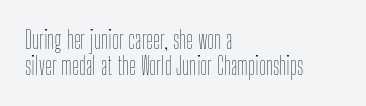
All the whitespace from short lines collects on the right. There is no visible air inserted between adjacent glyphs. The letterforms sit at book weight or below. This block would grow much taller if given ordinary leading; it's compressed now. Descender tails drop into unmarked territory.
